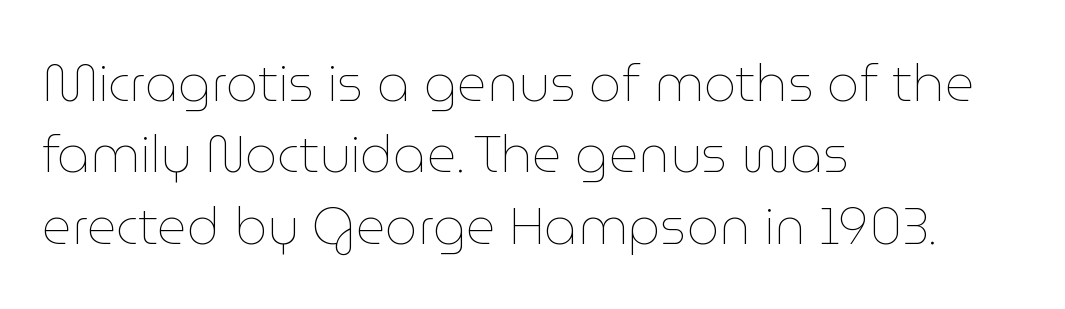
The image shows 51 px thin type, upright; set left-aligned, normal line spacing (1.4x), normal letter spacing, not underlined; low stroke contrast and a medium x-height.
